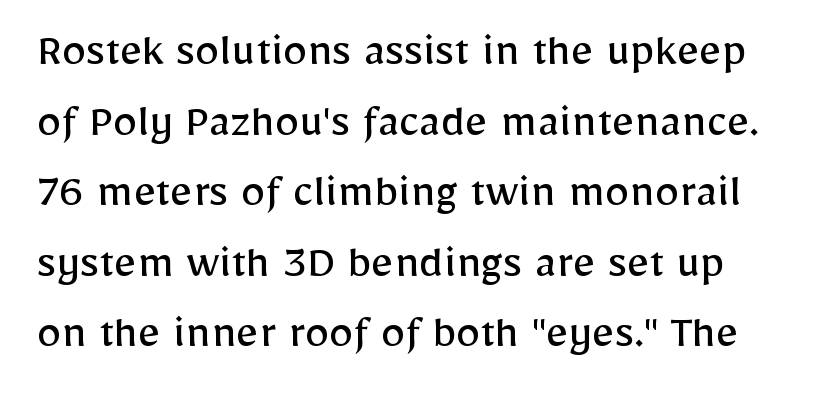
{"serif": "no", "italic": "no", "bold": "no", "weight": "regular", "width": "normal", "stroke_contrast": "low", "x_height": "medium", "monospaced": "no", "underline": "no", "line_spacing": "normal", "line_spacing_ratio": 1.44, "letter_spacing": "normal", "letter_spacing_em": 0.0, "glyph_px": 49}
